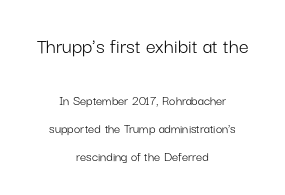
Q: Is the text bold? A: No.
Q: Is the text italic (slanted)? A: No, it is upright.
Q: Is the text underlined? A: No.
Q: How is the paragraph aligned? A: Centered.
Q: Is the spacing between letters normal or unusually wide? A: Normal.
Q: Is the spacing between lines tight, normal or loose? A: Loose.
Q: Which block of text is set in a larger size, the first (top) or the second (bottom)? A: The first (top) one.
